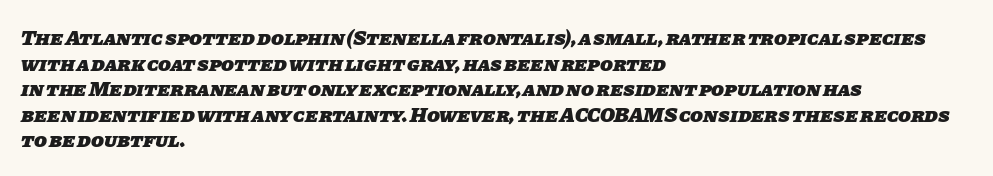
The image shows 21 px bold type; set left-aligned, line spacing 1.22x, normal letter spacing, not underlined.
